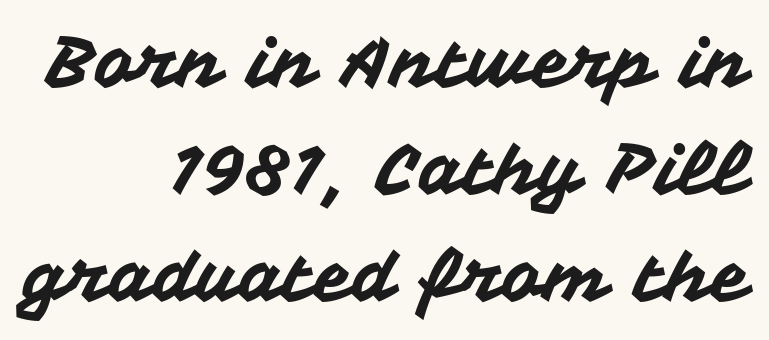
Q: Is the text italic (slanted)? A: Yes.
Q: Is the typeface a serif or a sans-serif typeface? A: Sans-serif.
Q: Is the text underlined? A: No.
Q: How is the paragraph aligned? A: Right-aligned.
Q: Is the spacing between letters normal or unusually wide? A: Normal.
Q: Is the spacing between lines tight, normal or loose? A: Normal.
Q: Width (condensed, normal, or wide)? A: Normal.
Q: Stroke contrast? A: Medium.
Q: x-height? A: Medium.
Q: Monospaced? A: No.
